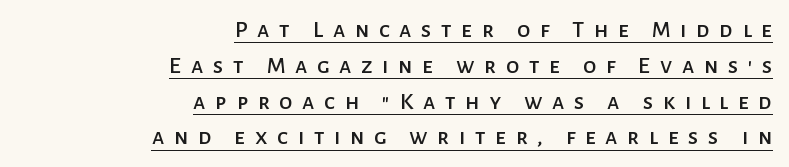
{"italic": "no", "underline": "yes", "align": "right", "line_spacing": "normal", "line_spacing_ratio": 1.49, "letter_spacing": "wide", "letter_spacing_em": 0.4, "glyph_px": 24}
